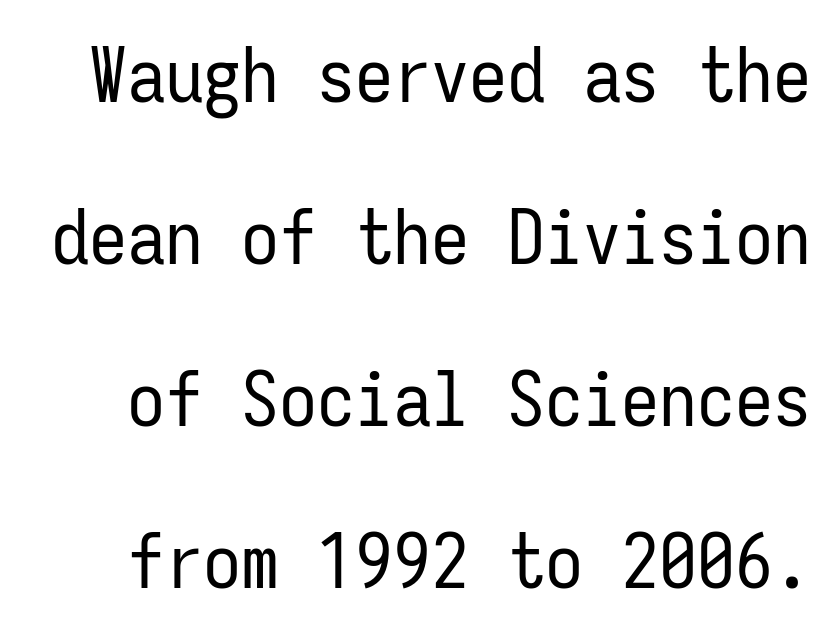
No letter is thick-stroked: the sample isn't bold. Italic? Not at all — the glyphs are vertical. The tracking reads as untouched default to a designer's eye. A typesetter would call this leading open, well beyond the default.
